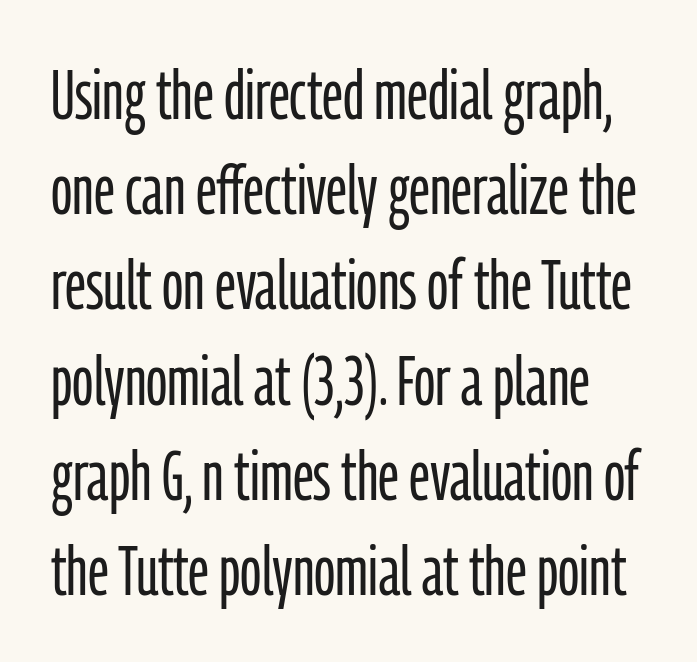
Q: Is the text bold? A: No.
Q: Is the text italic (slanted)? A: No, it is upright.
Q: Is the typeface a serif or a sans-serif typeface? A: Sans-serif.
Q: Is the text underlined? A: No.
Q: Is the spacing between letters normal or unusually wide? A: Normal.
Q: Is the spacing between lines tight, normal or loose? A: Normal.
Q: Width (condensed, normal, or wide)? A: Condensed.
Q: Stroke contrast? A: Low.
Q: x-height? A: Medium.
Q: Monospaced? A: No.
